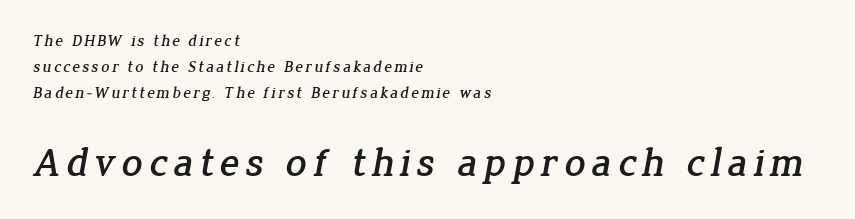
Interline gaps are of average width in this sample. Where is the straight margin? On the left. These two chunks differ in scale, with the bottom chunk taking the larger measure. Little horizontal feet cap the strokes, marking this as serif type. The passage shown is typed in a proportional face where columns would drift. Bare-footed words on every line.
